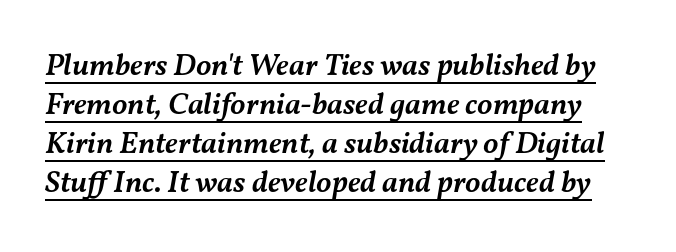
Q: Is the text bold? A: Semi-bold.
Q: Is the text italic (slanted)? A: Yes, it leans right by about 11 degrees.
Q: Is the text underlined? A: Yes.
Q: Is the spacing between letters normal or unusually wide? A: Normal.
Q: Is the spacing between lines tight, normal or loose? A: Normal.
Q: Width (condensed, normal, or wide)? A: Normal.
Q: Stroke contrast? A: Medium.
Q: x-height? A: Medium.
Q: Monospaced? A: No.
